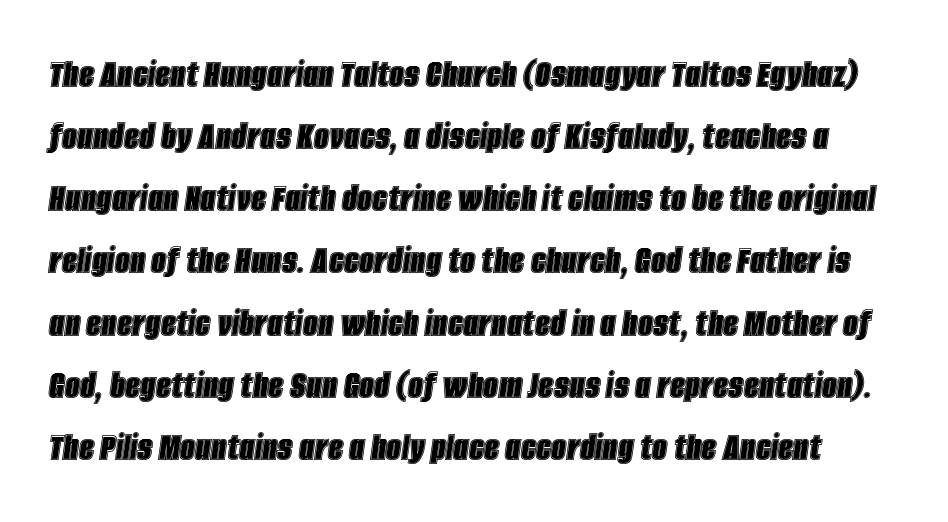
An italicized treatment has been applied to the whole sample. A normal amount of white space separates one row of letters from the next. Do the characters align in a grid? No, the font is proportional. Decoration check: the copy has no underline.
